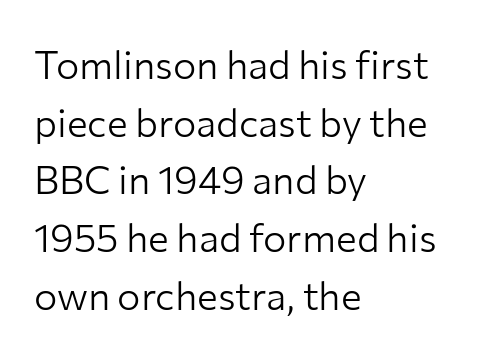
Q: Is the text bold? A: No.
Q: Is the text italic (slanted)? A: No, it is upright.
Q: Is the typeface a serif or a sans-serif typeface? A: Sans-serif.
Q: Is the text underlined? A: No.
Q: How is the paragraph aligned? A: Left-aligned.
Q: Is the spacing between letters normal or unusually wide? A: Normal.
Q: Is the spacing between lines tight, normal or loose? A: Normal.
Q: Width (condensed, normal, or wide)? A: Normal.
Q: Stroke contrast? A: Low.
Q: x-height? A: Medium.
Q: Monospaced? A: No.
